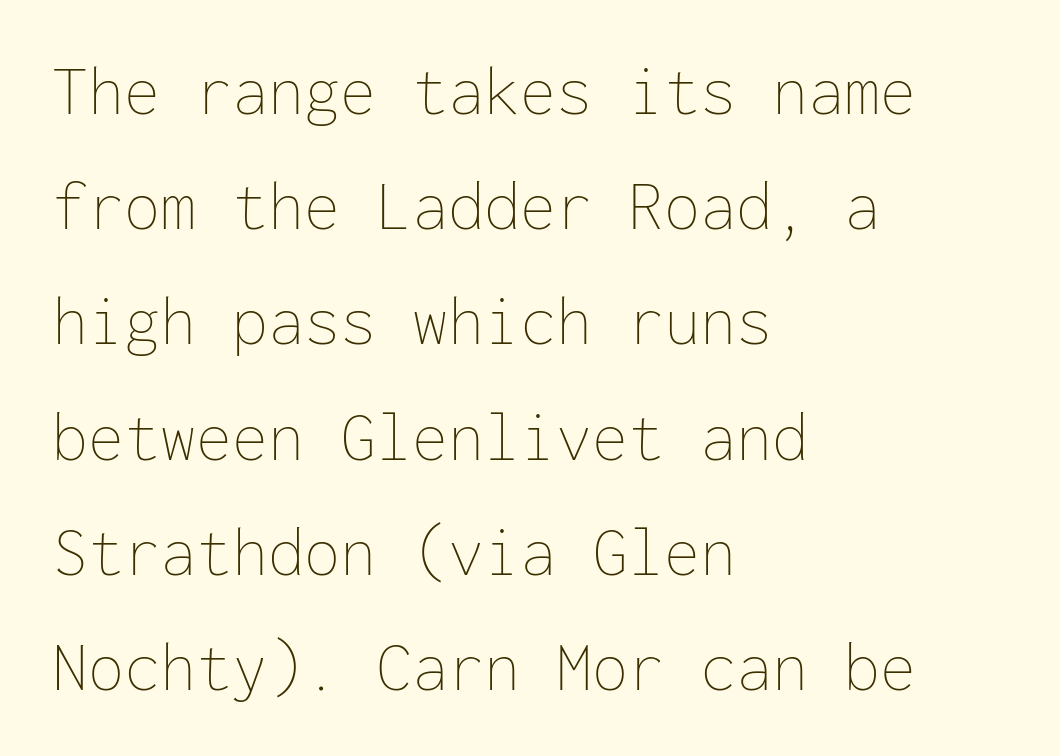
{"italic": "no", "bold": "no", "weight": "thin", "width": "normal", "stroke_contrast": "low", "x_height": "medium", "monospaced": "yes", "underline": "no", "align": "left", "line_spacing": "normal", "line_spacing_ratio": 1.6, "letter_spacing": "normal", "letter_spacing_em": 0.0, "glyph_px": 72}
